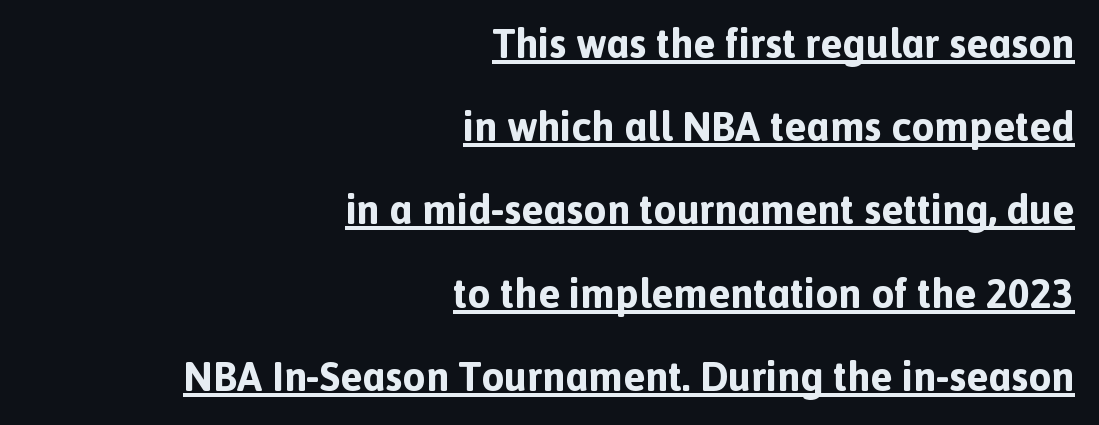
Spacing verdict: proportional, widths tailored to each character. One glance says open: line gaps are wider than usual. A full-strength bold gives these letters their thick strokes. The paragraph has a hard right edge and a soft left edge. This rendering features underlined lettering. In terms of posture, this sample is upright.
